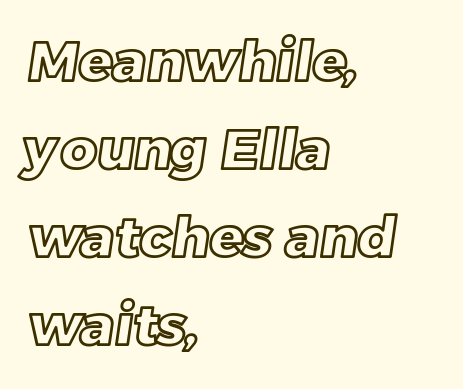
Decoration check: the copy has no underline. The rendering uses a moderate line-height, typical for paragraphs. How are the letters spaced? Ordinarily, with no added tracking. The ragged edge is on the right, which tells us the setting is flush left. The passage shown is typed in a proportional face where columns would drift.
